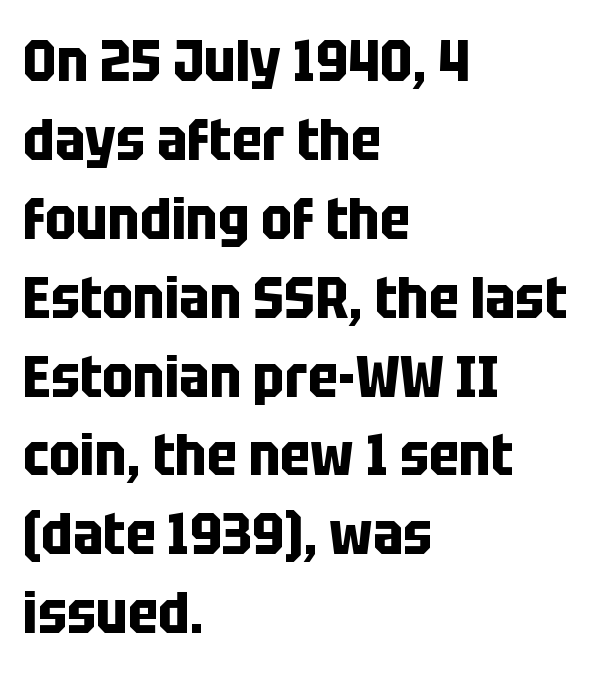
The image shows 58 px bold, condensed sans-serif type, upright; set left-aligned, normal line spacing (1.36x), normal letter spacing, not underlined; low stroke contrast and a large x-height.
